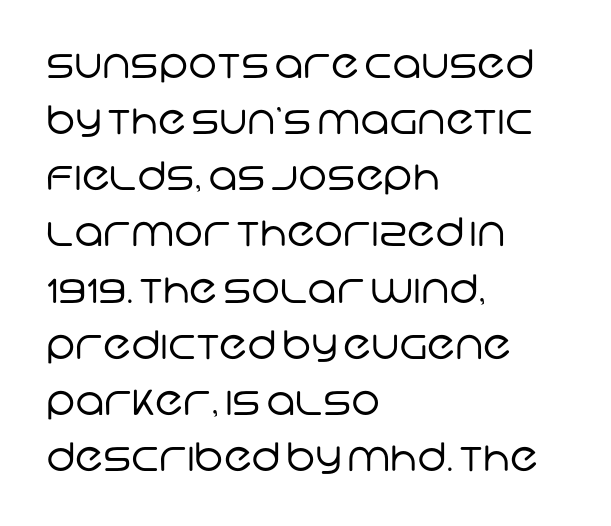
The face used here is a sans, in the tradition of grotesques and geometrics. Does extra space separate the letters? No, they use regular spacing. Successive baselines arrive at the customary interval. Weight: regular or lighter. Plain, unruled lines of type. The letters advance in unequal steps, a hallmark of proportional type.
